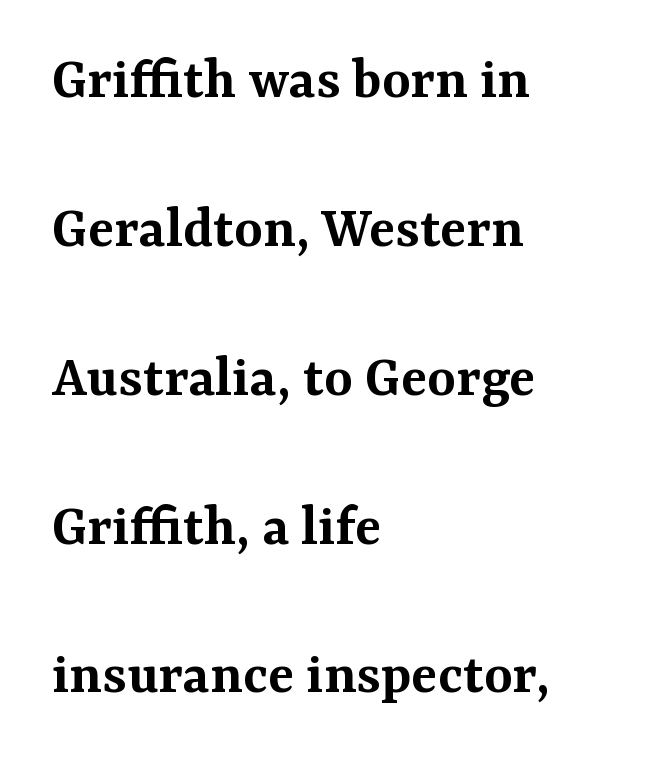
The rendering keeps characters at their native spacing. Check the space under the baseline: it is left empty. In terms of posture, this sample is upright. Leading: increased. Looks like regular typesetting: each glyph gets only the width it needs.
